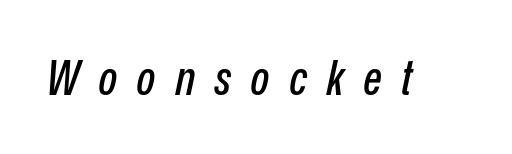
Q: Is the text italic (slanted)? A: Yes, it leans right by about 12 degrees.
Q: Is the text underlined? A: No.
Q: Is the spacing between letters normal or unusually wide? A: Unusually wide.
Q: Width (condensed, normal, or wide)? A: Condensed.
Q: Stroke contrast? A: Low.
Q: x-height? A: Medium.
Q: Monospaced? A: No.
